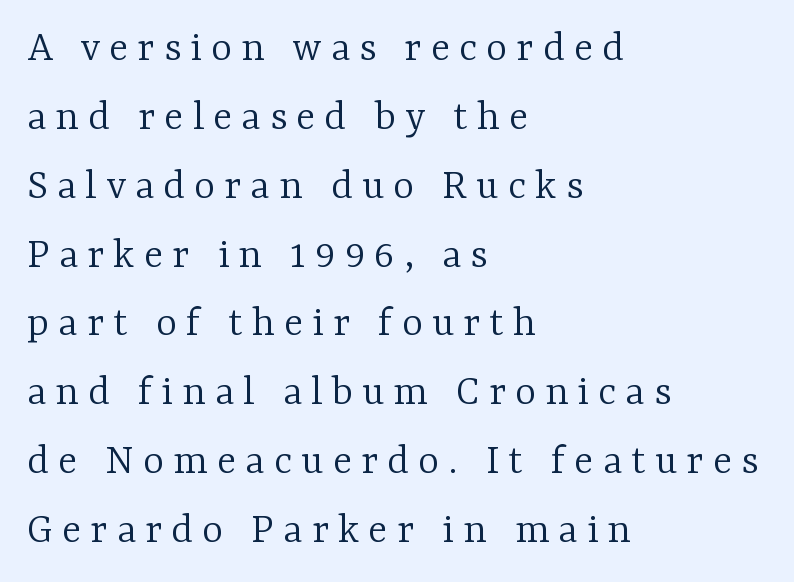
The image shows 45 px light serif type, upright; set left-aligned, normal line spacing (1.53x), unusually wide letter spacing (+0.2 em), not underlined; low stroke contrast and a medium x-height.
